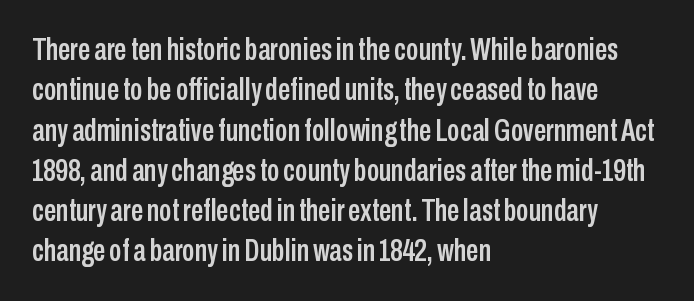
The image shows 31 px condensed sans-serif type, upright; set left-aligned, normal line spacing (1.3x), normal letter spacing, not underlined; low stroke contrast and a medium x-height.
